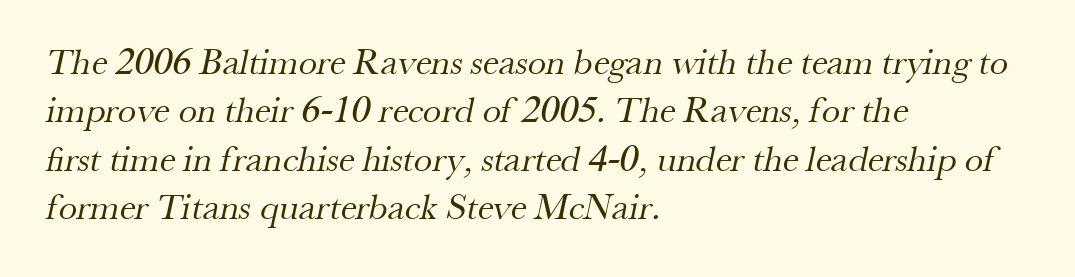
{"serif": "yes", "bold": "no", "weight": "regular", "width": "normal", "stroke_contrast": "medium", "x_height": "small", "monospaced": "no", "underline": "no", "align": "left", "line_spacing": "normal", "line_spacing_ratio": 1.31, "letter_spacing": "normal", "letter_spacing_em": 0.0, "glyph_px": 37}
